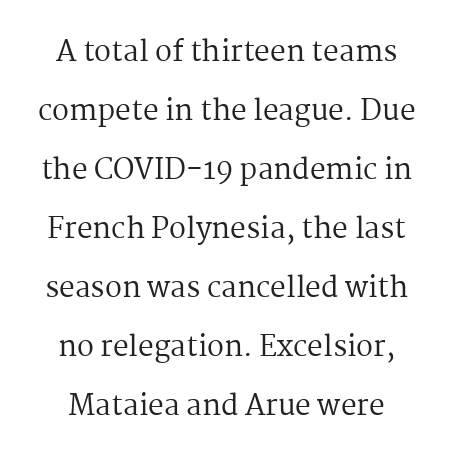
Q: Is the text bold? A: No.
Q: Is the text italic (slanted)? A: No, it is upright.
Q: Is the typeface a serif or a sans-serif typeface? A: Serif.
Q: Is the text underlined? A: No.
Q: Is the spacing between letters normal or unusually wide? A: Normal.
Q: Is the spacing between lines tight, normal or loose? A: Loose.
Q: Width (condensed, normal, or wide)? A: Normal.
Q: Stroke contrast? A: Medium.
Q: x-height? A: Medium.
Q: Monospaced? A: No.
